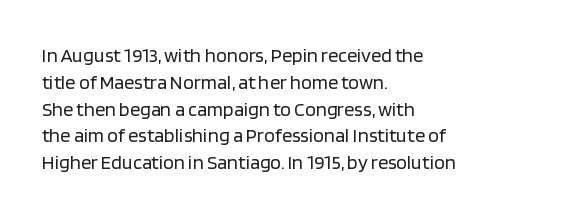
The image shows 20 px text type, upright; set left-aligned, normal line spacing (1.34x), normal letter spacing, not underlined.
